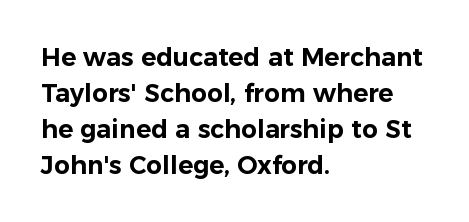
The image shows 25 px text type, upright; set left-aligned, normal line spacing (1.44x), normal letter spacing, not underlined.
